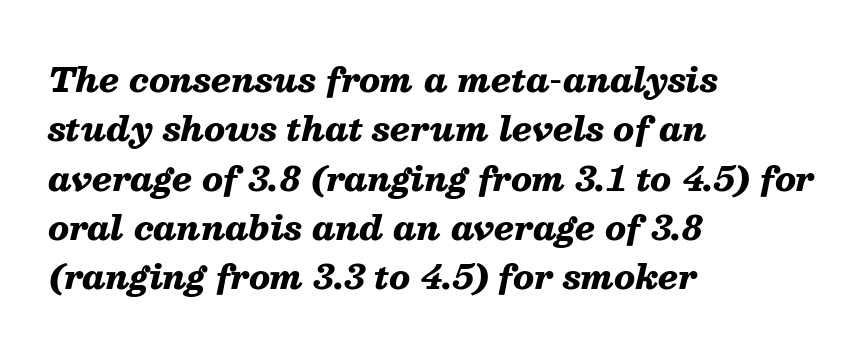
Varying glyph widths throughout — classic text-font behaviour. No word sits above an underline. Look at the stroke-to-counter ratio: heavy, a bold. Which margin do the lines hug? The left one — the right edge is uneven. Regarding leading, the lines here are spaced in the standard way.
